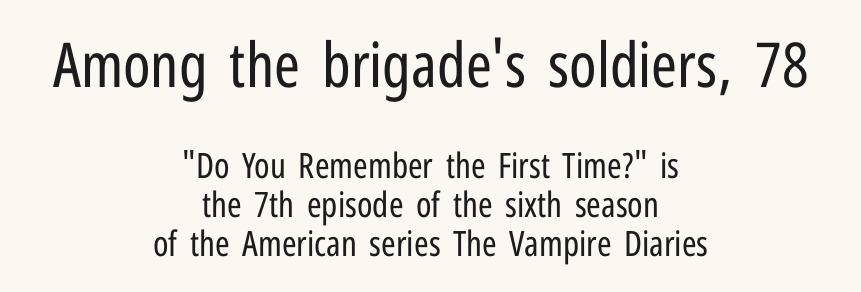
Line starts and ends both wander, symmetrically. Has an underline been added? It has not. Glyph-to-glyph distance matches everyday printed text. Character widths vary here, with narrow letters taking less room than wide ones. The strokes are not fattened; the text isn't bold. Size hierarchy here favors the leading block over the trailing one.
